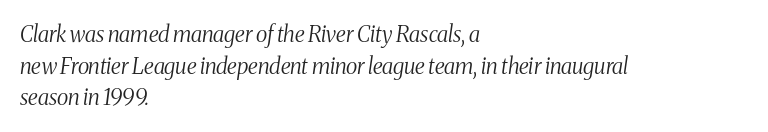
Q: Is the text bold? A: No.
Q: Is the text italic (slanted)? A: Yes, it leans right by about 8 degrees.
Q: Is the text underlined? A: No.
Q: How is the paragraph aligned? A: Left-aligned.
Q: Is the spacing between letters normal or unusually wide? A: Normal.
Q: Is the spacing between lines tight, normal or loose? A: Normal.
